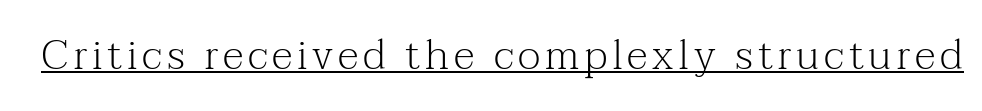
Q: Is the text bold? A: No.
Q: Is the text italic (slanted)? A: No, it is upright.
Q: Is the typeface a serif or a sans-serif typeface? A: Serif.
Q: Is the text underlined? A: Yes.
Q: Width (condensed, normal, or wide)? A: Normal.
Q: Stroke contrast? A: Medium.
Q: x-height? A: Medium.
Q: Monospaced? A: No.
